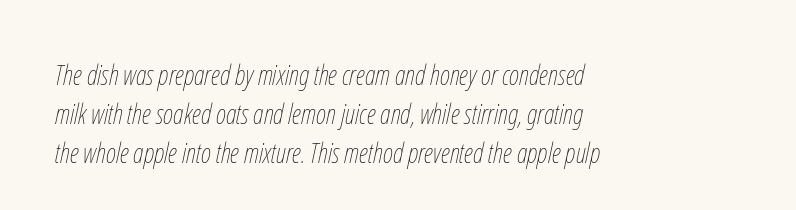
On a weight scale, this lands at 450 or below. This block has exactly the height ordinary leading produces. The lettering tilts uniformly, giving the passage an italic look. Varying glyph widths throughout — classic text-font behaviour. Each row of text sits above clean, open space.
